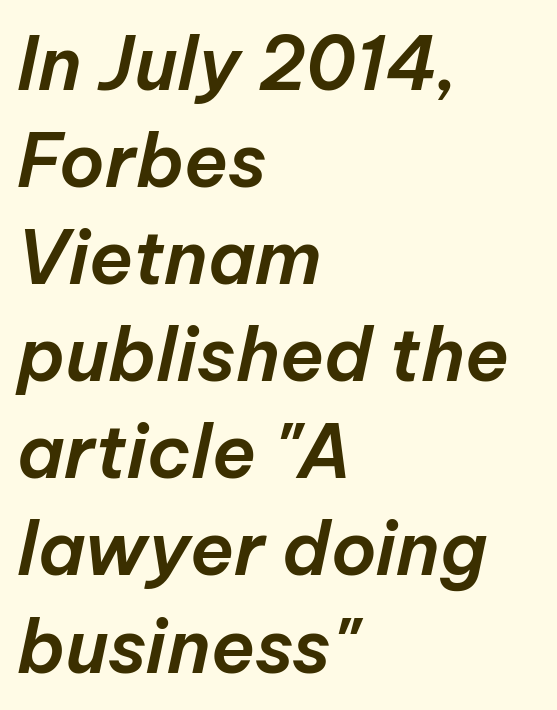
The letterforms sit shoulder to shoulder at normal distance. The passage shown is not underscored anywhere. When letters slant like this, we call the style italic. Regular leading. The face used here is proportionally spaced, like ordinary book or web type. Short and long lines alike share a common starting point at left.
